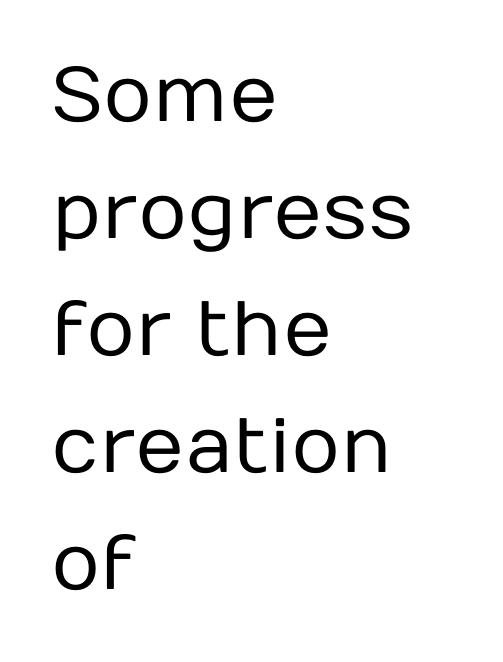
{"serif": "no", "italic": "no", "bold": "no", "weight": "regular", "width": "normal", "stroke_contrast": "low", "x_height": "medium", "monospaced": "no", "underline": "no", "align": "left", "line_spacing": "normal", "line_spacing_ratio": 1.52, "letter_spacing": "normal", "letter_spacing_em": 0.0, "glyph_px": 77}
